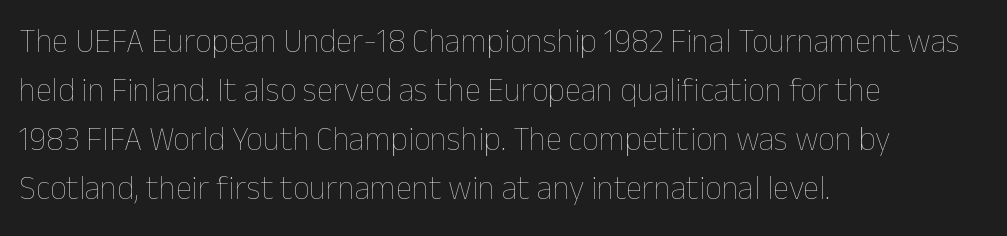
The image shows 33 px thin type, upright; set left-aligned, normal line spacing (1.48x), normal letter spacing, not underlined; low stroke contrast and a medium x-height.
